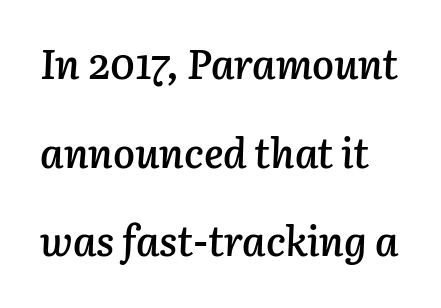
Q: Is the text bold? A: Semi-bold.
Q: Is the text italic (slanted)? A: Yes, it leans right by about 3 degrees.
Q: Is the text underlined? A: No.
Q: Is the spacing between letters normal or unusually wide? A: Normal.
Q: Is the spacing between lines tight, normal or loose? A: Loose.
Q: Width (condensed, normal, or wide)? A: Normal.
Q: Stroke contrast? A: Low.
Q: x-height? A: Medium.
Q: Monospaced? A: No.
